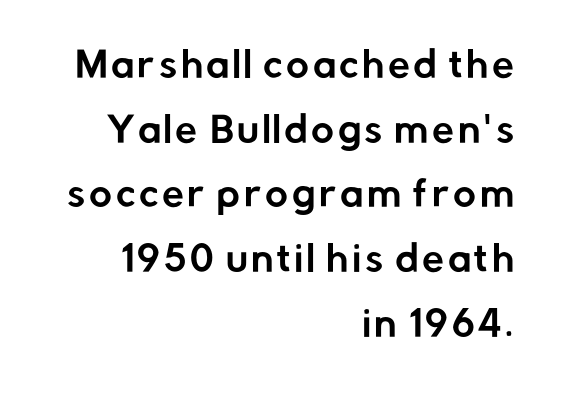
{"serif": "no", "italic": "no", "width": "normal", "stroke_contrast": "low", "x_height": "medium", "monospaced": "no", "underline": "no", "align": "right", "line_spacing_ratio": 1.85, "glyph_px": 35}
